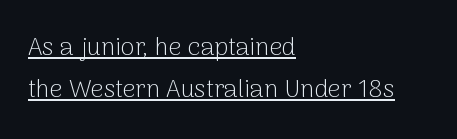
The passage shown has conventional tracking throughout. A normal amount of white space separates one row of letters from the next. Weight: regular or lighter. A student would call this left alignment; a typographer would say flush left, rag right. Notice how the stems are strictly vertical — no italics here.
